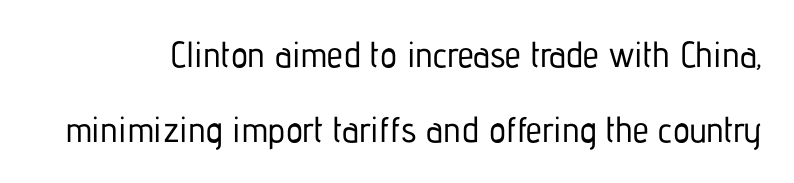
Q: Is the text italic (slanted)? A: No, it is upright.
Q: Is the typeface a serif or a sans-serif typeface? A: Sans-serif.
Q: Is the text underlined? A: No.
Q: Is the spacing between letters normal or unusually wide? A: Normal.
Q: Is the spacing between lines tight, normal or loose? A: Loose.
Q: Width (condensed, normal, or wide)? A: Condensed.
Q: Stroke contrast? A: Low.
Q: x-height? A: Medium.
Q: Monospaced? A: No.
